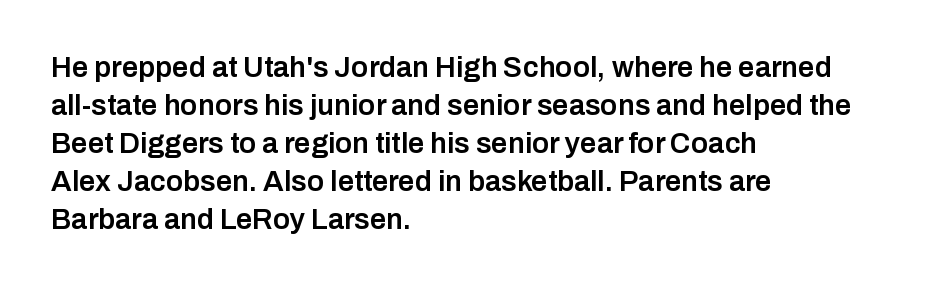
Q: Is the text bold? A: Semi-bold.
Q: Is the text italic (slanted)? A: No, it is upright.
Q: Is the typeface a serif or a sans-serif typeface? A: Sans-serif.
Q: Is the text underlined? A: No.
Q: How is the paragraph aligned? A: Left-aligned.
Q: Is the spacing between letters normal or unusually wide? A: Normal.
Q: Is the spacing between lines tight, normal or loose? A: Normal.
Q: Width (condensed, normal, or wide)? A: Normal.
Q: Stroke contrast? A: Low.
Q: x-height? A: Medium.
Q: Monospaced? A: No.
